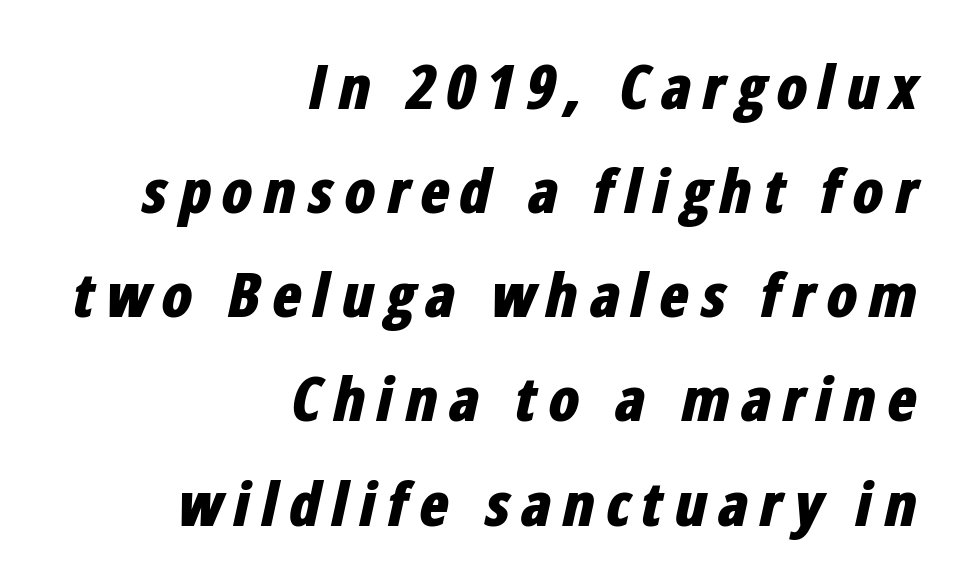
Q: Is the text bold? A: Yes.
Q: Is the text italic (slanted)? A: Yes, it leans right by about 12 degrees.
Q: Is the text underlined? A: No.
Q: How is the paragraph aligned? A: Right-aligned.
Q: Is the spacing between lines tight, normal or loose? A: Normal.
Q: Width (condensed, normal, or wide)? A: Condensed.
Q: Stroke contrast? A: Low.
Q: x-height? A: Medium.
Q: Monospaced? A: No.
